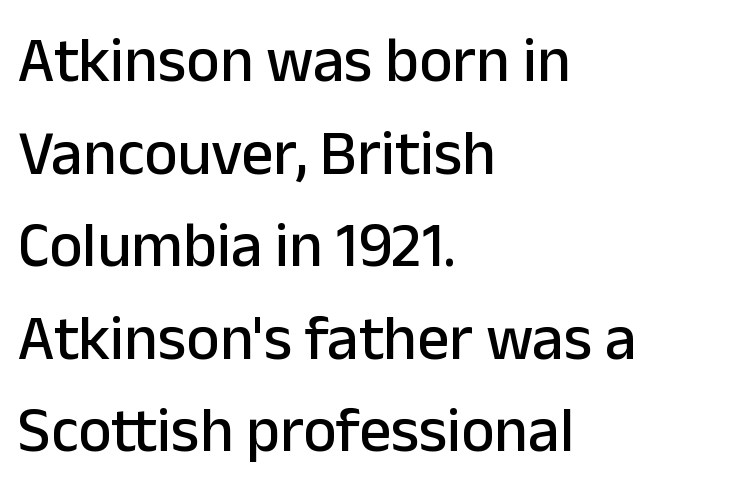
{"serif": "no", "italic": "no", "width": "normal", "stroke_contrast": "low", "x_height": "medium", "monospaced": "no", "underline": "no", "align": "left", "line_spacing": "normal", "line_spacing_ratio": 1.47, "letter_spacing": "normal", "letter_spacing_em": 0.0, "glyph_px": 63}
